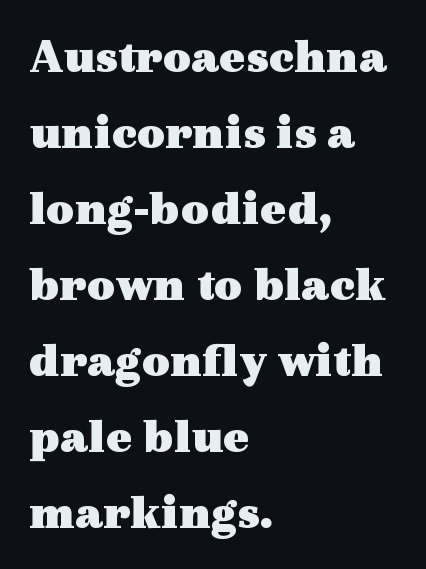
{"serif": "yes", "italic": "no", "bold": "yes", "weight": "heavy", "width": "wide", "x_height": "medium", "monospaced": "no", "underline": "no", "align": "left", "line_spacing": "normal", "line_spacing_ratio": 1.55, "letter_spacing": "normal", "letter_spacing_em": 0.0, "glyph_px": 49}
